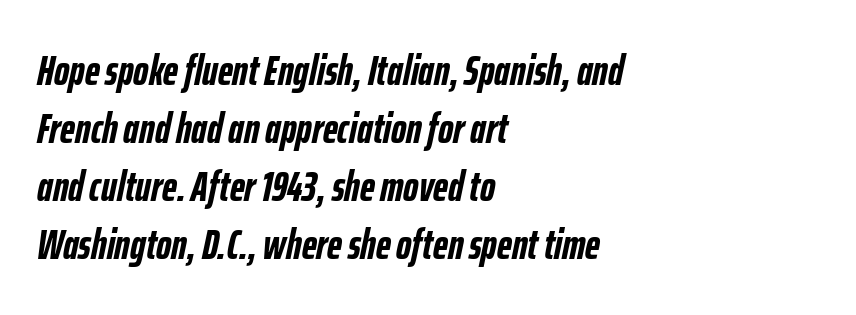
Q: Is the text bold? A: Yes.
Q: Is the text italic (slanted)? A: Yes, it leans right by about 12 degrees.
Q: Is the text underlined? A: No.
Q: How is the paragraph aligned? A: Left-aligned.
Q: Is the spacing between letters normal or unusually wide? A: Normal.
Q: Is the spacing between lines tight, normal or loose? A: Normal.
Q: Width (condensed, normal, or wide)? A: Condensed.
Q: Stroke contrast? A: Low.
Q: x-height? A: Medium.
Q: Monospaced? A: No.
